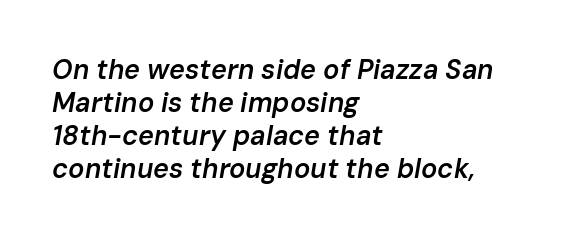
The image shows 27 px text type, italic (leaning right); set left-aligned, line spacing 1.22x, normal letter spacing, not underlined.
